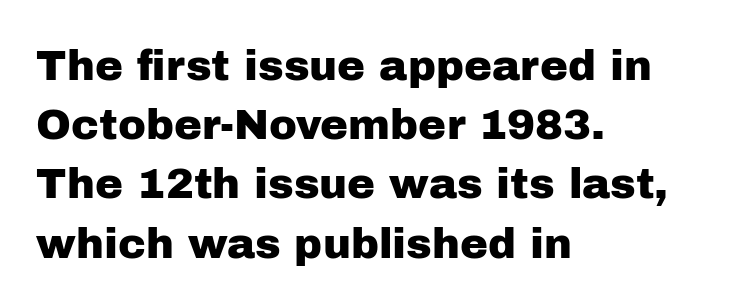
Leading: standard. Each word holds together tightly as a unit, with standard inter-letter gaps. These lines are rendered in a variable-pitch font. Tall strokes in this sample are plumb rather than angled.
